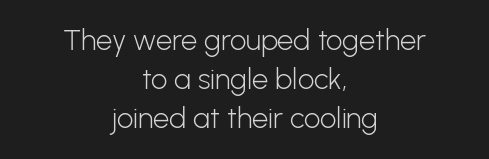
Q: Is the text bold? A: No.
Q: Is the text italic (slanted)? A: No, it is upright.
Q: Is the typeface a serif or a sans-serif typeface? A: Sans-serif.
Q: Is the text underlined? A: No.
Q: How is the paragraph aligned? A: Centered.
Q: Is the spacing between letters normal or unusually wide? A: Normal.
Q: Is the spacing between lines tight, normal or loose? A: Normal.
Q: Width (condensed, normal, or wide)? A: Normal.
Q: Stroke contrast? A: Low.
Q: x-height? A: Medium.
Q: Monospaced? A: No.
